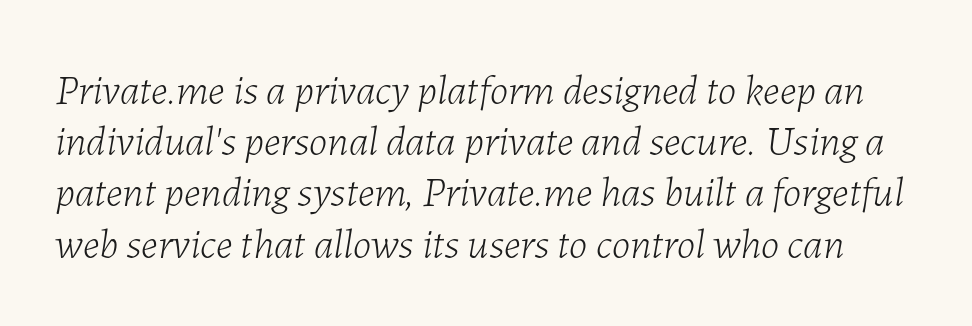
{"italic": "yes", "lean": "right", "slant_degrees": 7, "bold": "no", "weight": "light", "width": "normal", "stroke_contrast": "low", "x_height": "medium", "monospaced": "no", "underline": "no", "line_spacing_ratio": 1.22, "letter_spacing": "normal", "letter_spacing_em": 0.0, "glyph_px": 42}
